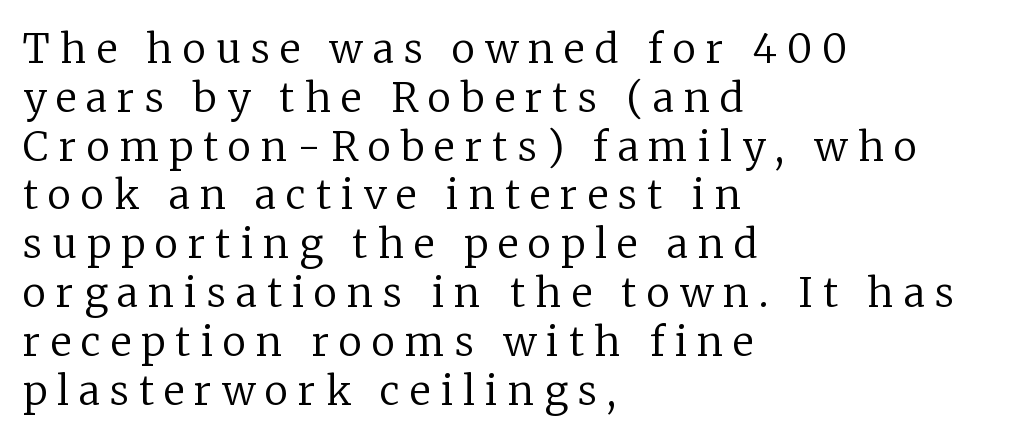
Typeset ragged right — the left edge is the straight one. Short note: letters widely spaced. This is roman type, the default non-slanted kind. Unbolded letterforms with no extra heft. What kind of face is this? One with serifs.
